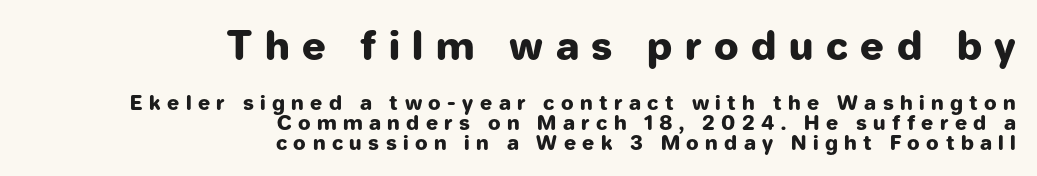
{"serif": "no", "italic": "no", "bold": "yes", "weight": "heavy", "width": "normal", "stroke_contrast": "low", "x_height": "medium", "monospaced": "no", "underline": "no", "align": "right", "line_spacing": "tight", "line_spacing_ratio": 0.98, "letter_spacing": "wide", "letter_spacing_em": 0.32, "larger_block": "first", "size_ratio": 1.95, "glyph_px": 39}
